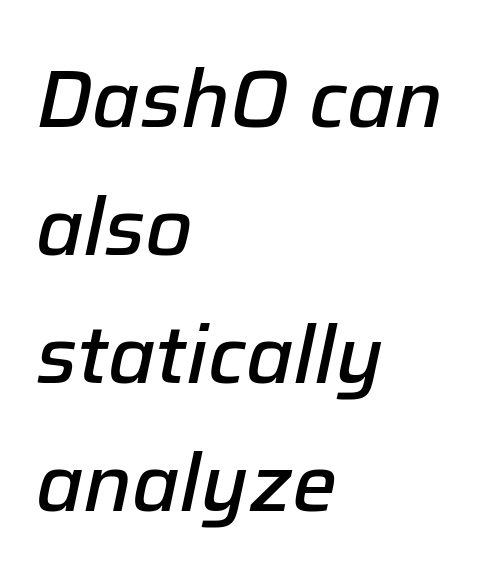
Students, note that the glyphs here touch the page at normal intervals. Layout note: lines flush left. A semibold gives these letters moderate extra thickness, short of bold. Anything drawn beneath the words? Only blank space. The space between consecutive lines is moderate.
